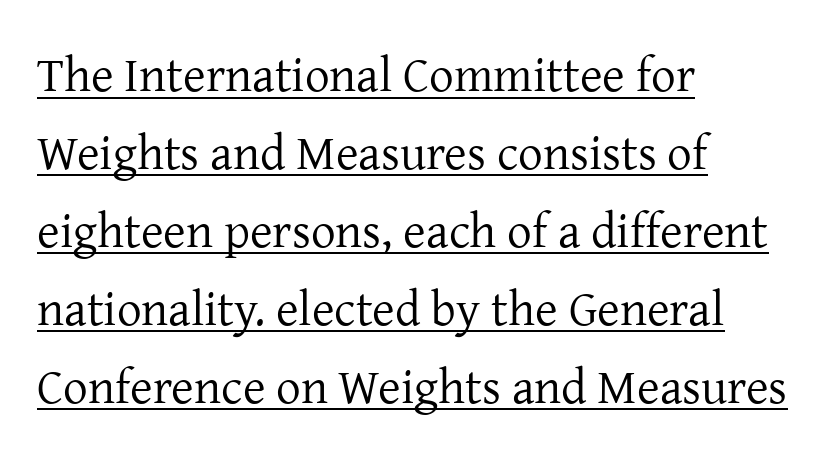
{"serif": "yes", "italic": "no", "bold": "no", "weight": "regular", "width": "normal", "stroke_contrast": "low", "x_height": "medium", "monospaced": "no", "underline": "yes", "align": "left", "line_spacing": "normal", "line_spacing_ratio": 1.59, "letter_spacing": "normal", "letter_spacing_em": 0.0, "glyph_px": 49}
